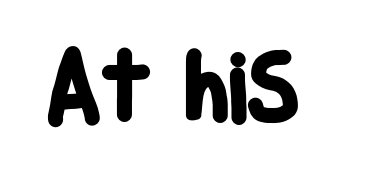
{"serif": "no", "bold": "yes", "weight": "heavy", "width": "condensed", "stroke_contrast": "low", "x_height": "large", "monospaced": "no", "underline": "no", "letter_spacing": "normal", "letter_spacing_em": 0.0, "glyph_px": 76}
